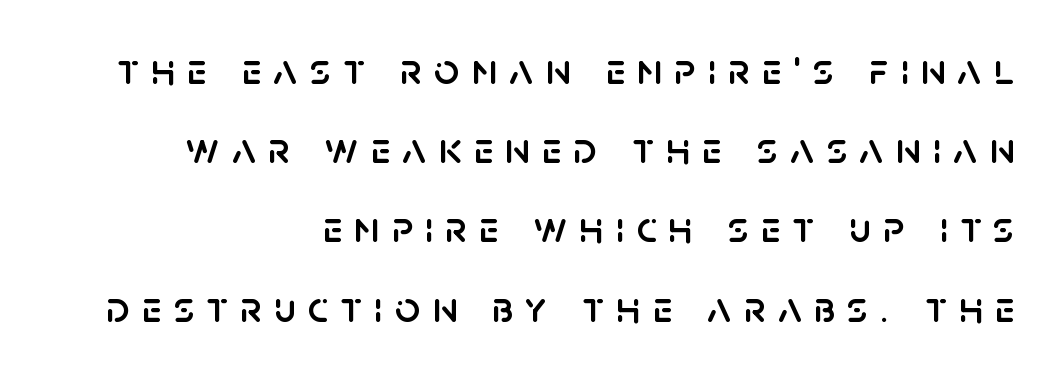
Q: Is the text italic (slanted)? A: No, it is upright.
Q: Is the typeface a serif or a sans-serif typeface? A: Sans-serif.
Q: Is the text underlined? A: No.
Q: How is the paragraph aligned? A: Right-aligned.
Q: Is the spacing between letters normal or unusually wide? A: Unusually wide.
Q: Width (condensed, normal, or wide)? A: Normal.
Q: Stroke contrast? A: Low.
Q: x-height? A: Large.
Q: Monospaced? A: No.
